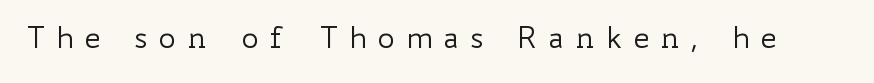
{"italic": "no", "bold": "no", "weight": "regular", "width": "wide", "stroke_contrast": "low", "x_height": "small", "monospaced": "no", "underline": "no", "letter_spacing": "wide", "letter_spacing_em": 0.34, "glyph_px": 30}
